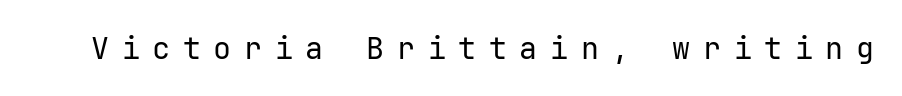
This is sans-serif lettering, the kind often seen on screens and signage. Ink coverage per letter is moderate at most. Each letter, wide or thin by design, is forced into the same width here. The area under the type is left untouched. Words appear elongated and porous because spacing is wide. The specimen reads as upright at a glance.
